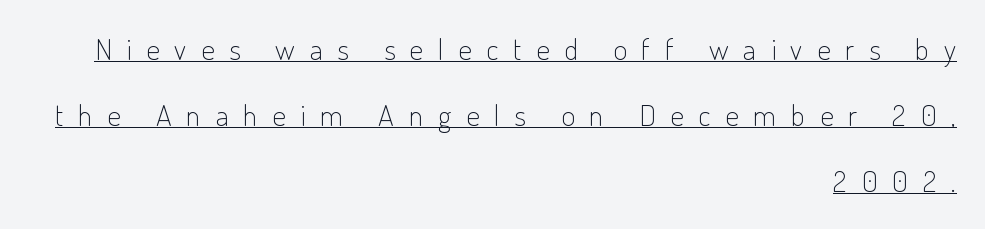
{"serif": "no", "italic": "no", "bold": "no", "weight": "light", "width": "condensed", "stroke_contrast": "low", "x_height": "small", "monospaced": "no", "underline": "yes", "align": "right", "line_spacing": "loose", "line_spacing_ratio": 2.2, "letter_spacing": "wide", "letter_spacing_em": 0.49, "glyph_px": 30}
